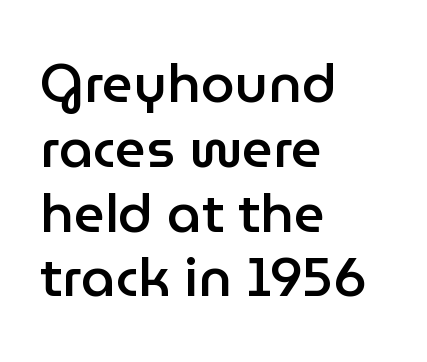
A fair bit of extra ink — the face is semibold, not bold. Spacing verdict: proportional, widths tailored to each character. The line texture is even and compact thanks to regular tracking. Left-aligned paragraph, ragged on the right. Nope, not italic — everything's standing straight.
